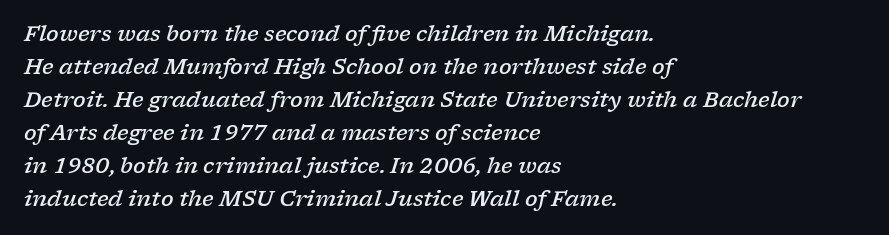
Q: Is the text bold? A: Semi-bold.
Q: Is the text italic (slanted)? A: Yes, it leans right by about 17 degrees.
Q: Is the text underlined? A: No.
Q: How is the paragraph aligned? A: Left-aligned.
Q: Is the spacing between letters normal or unusually wide? A: Normal.
Q: Is the spacing between lines tight, normal or loose? A: Normal.
